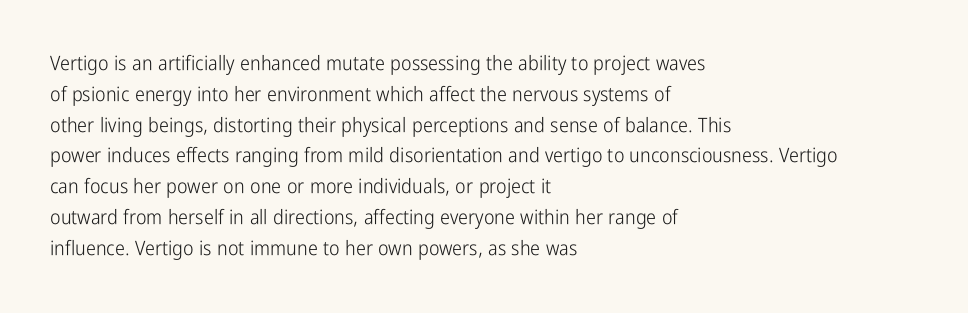
Q: Is the text bold? A: No.
Q: Is the text italic (slanted)? A: No, it is upright.
Q: Is the text underlined? A: No.
Q: How is the paragraph aligned? A: Left-aligned.
Q: Is the spacing between letters normal or unusually wide? A: Normal.
Q: Is the spacing between lines tight, normal or loose? A: Normal.
